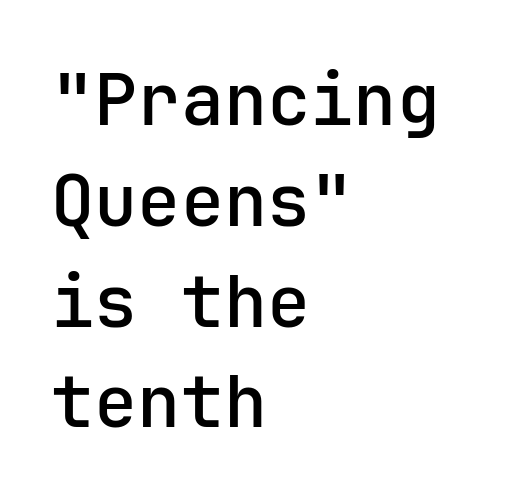
If you drew a line through each stem, it would be perfectly vertical. Every character here occupies the same horizontal width, giving the sample a typewriter-like rhythm. This block has exactly the height ordinary leading produces. The font family rendered here belongs to the sans-serif group. The lines in this sample share a left origin and differ only in where they stop. The line texture is even and compact thanks to regular tracking.
